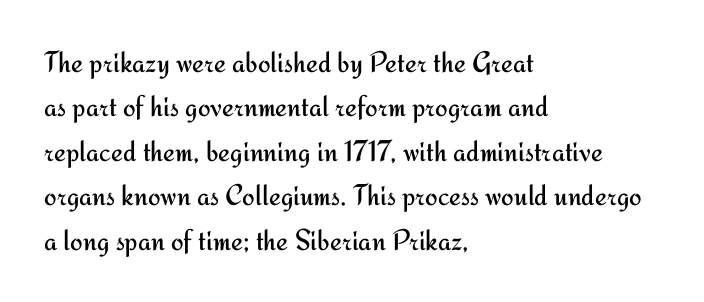
Q: Is the text bold? A: No.
Q: Is the text italic (slanted)? A: No, it is upright.
Q: Is the typeface a serif or a sans-serif typeface? A: Sans-serif.
Q: Is the text underlined? A: No.
Q: How is the paragraph aligned? A: Left-aligned.
Q: Is the spacing between letters normal or unusually wide? A: Normal.
Q: Is the spacing between lines tight, normal or loose? A: Normal.
Q: Width (condensed, normal, or wide)? A: Normal.
Q: Stroke contrast? A: Medium.
Q: x-height? A: Small.
Q: Monospaced? A: No.
